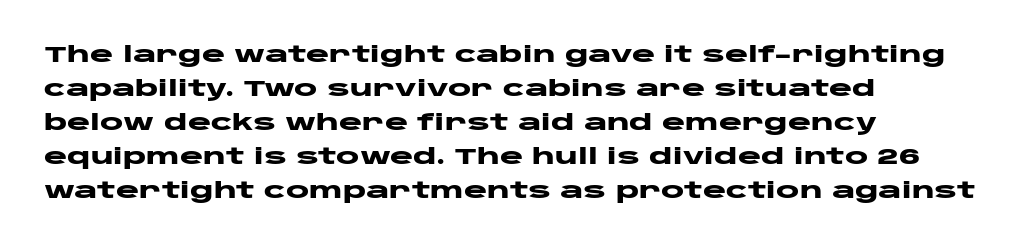
Q: Is the text bold? A: Yes.
Q: Is the text italic (slanted)? A: No, it is upright.
Q: Is the text underlined? A: No.
Q: How is the paragraph aligned? A: Left-aligned.
Q: Is the spacing between letters normal or unusually wide? A: Normal.
Q: Is the spacing between lines tight, normal or loose? A: Normal.
